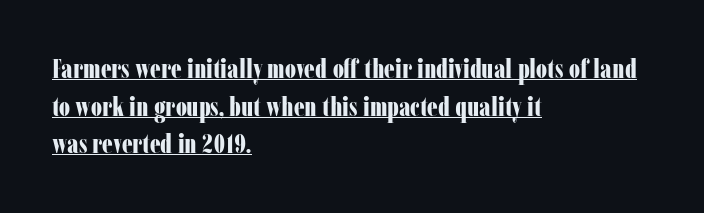
{"italic": "no", "bold": "yes", "underline": "yes", "align": "left", "line_spacing": "normal", "line_spacing_ratio": 1.39, "letter_spacing": "normal", "letter_spacing_em": 0.0, "glyph_px": 27}
